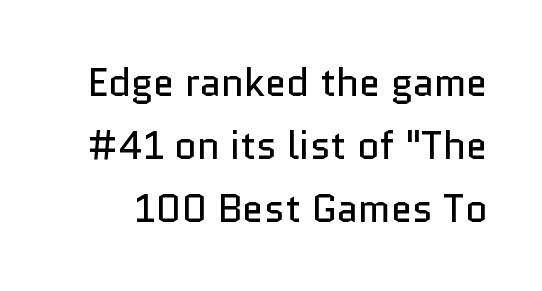
Q: Is the text bold? A: No.
Q: Is the text italic (slanted)? A: No, it is upright.
Q: Is the typeface a serif or a sans-serif typeface? A: Sans-serif.
Q: Is the text underlined? A: No.
Q: Is the spacing between letters normal or unusually wide? A: Normal.
Q: Is the spacing between lines tight, normal or loose? A: Normal.
Q: Width (condensed, normal, or wide)? A: Normal.
Q: Stroke contrast? A: Low.
Q: x-height? A: Medium.
Q: Monospaced? A: No.
